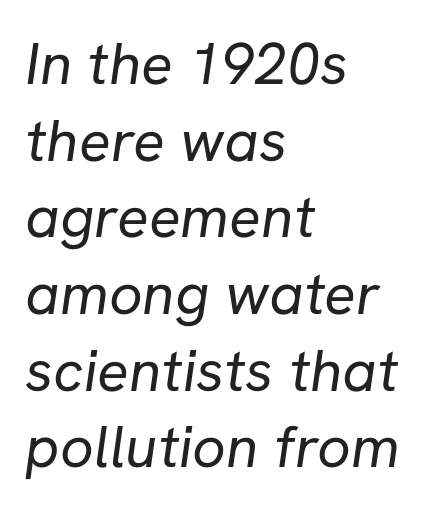
{"serif": "no", "bold": "no", "weight": "regular", "width": "normal", "stroke_contrast": "low", "x_height": "medium", "monospaced": "no", "underline": "no", "align": "left", "line_spacing": "normal", "line_spacing_ratio": 1.3, "letter_spacing": "normal", "letter_spacing_em": 0.0, "glyph_px": 59}
